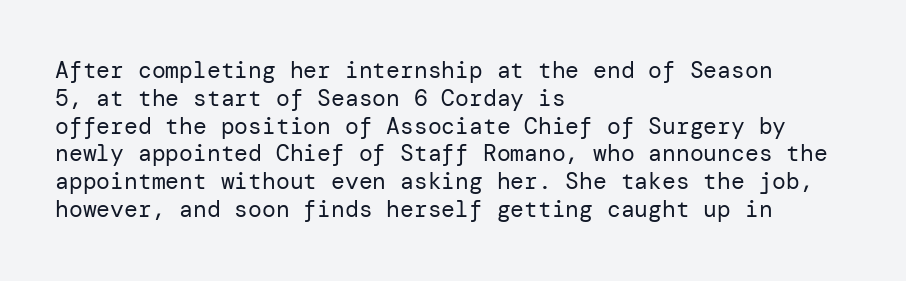
The image shows 23 px text type, upright; set left-aligned, line spacing 1.21x, normal letter spacing, not underlined.
